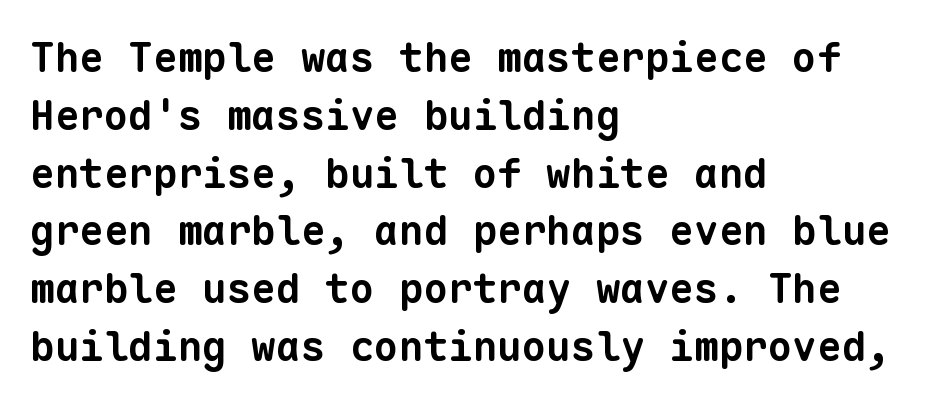
The image shows 41 px bold sans-serif type, monospaced; set left-aligned, normal line spacing (1.41x), normal letter spacing, not underlined; low stroke contrast and a medium x-height.
